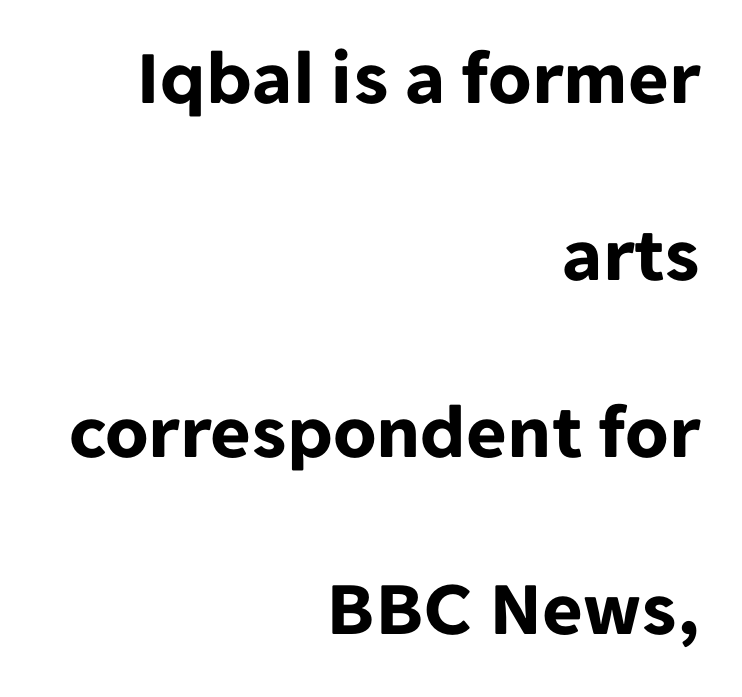
Rendered with straight, roman letterforms. Horizontal bands of white between lines are thick stripes. The baseline area is clear. Serif or sans? Sans — the stroke terminals are bare. Notice how thick the strokes are: this is what a full bold looks like. The type is set solid horizontally, with unmodified tracking.
